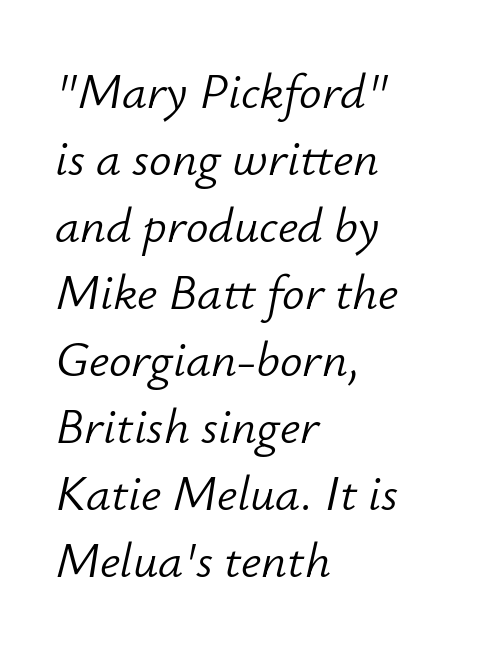
Q: Is the text bold? A: No.
Q: Is the text italic (slanted)? A: Yes, it leans right by about 12 degrees.
Q: Is the text underlined? A: No.
Q: How is the paragraph aligned? A: Left-aligned.
Q: Is the spacing between letters normal or unusually wide? A: Normal.
Q: Is the spacing between lines tight, normal or loose? A: Normal.
Q: Width (condensed, normal, or wide)? A: Normal.
Q: Stroke contrast? A: Low.
Q: x-height? A: Small.
Q: Monospaced? A: No.
